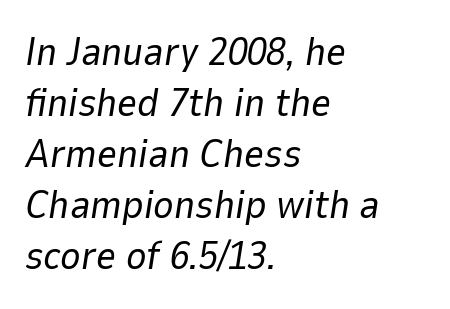
Q: Is the text bold? A: No.
Q: Is the text italic (slanted)? A: Yes, it leans right by about 9 degrees.
Q: Is the text underlined? A: No.
Q: How is the paragraph aligned? A: Left-aligned.
Q: Is the spacing between letters normal or unusually wide? A: Normal.
Q: Is the spacing between lines tight, normal or loose? A: Normal.
Q: Width (condensed, normal, or wide)? A: Normal.
Q: Stroke contrast? A: Low.
Q: x-height? A: Medium.
Q: Monospaced? A: No.
